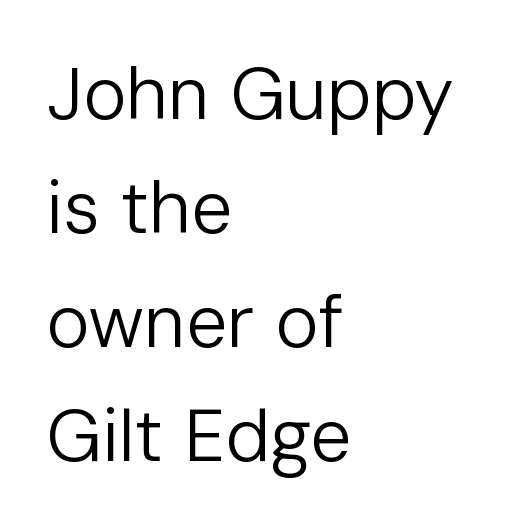
Q: Is the text bold? A: No.
Q: Is the text italic (slanted)? A: No, it is upright.
Q: Is the typeface a serif or a sans-serif typeface? A: Sans-serif.
Q: Is the text underlined? A: No.
Q: How is the paragraph aligned? A: Left-aligned.
Q: Is the spacing between letters normal or unusually wide? A: Normal.
Q: Is the spacing between lines tight, normal or loose? A: Normal.
Q: Width (condensed, normal, or wide)? A: Normal.
Q: Stroke contrast? A: Low.
Q: x-height? A: Medium.
Q: Monospaced? A: No.
